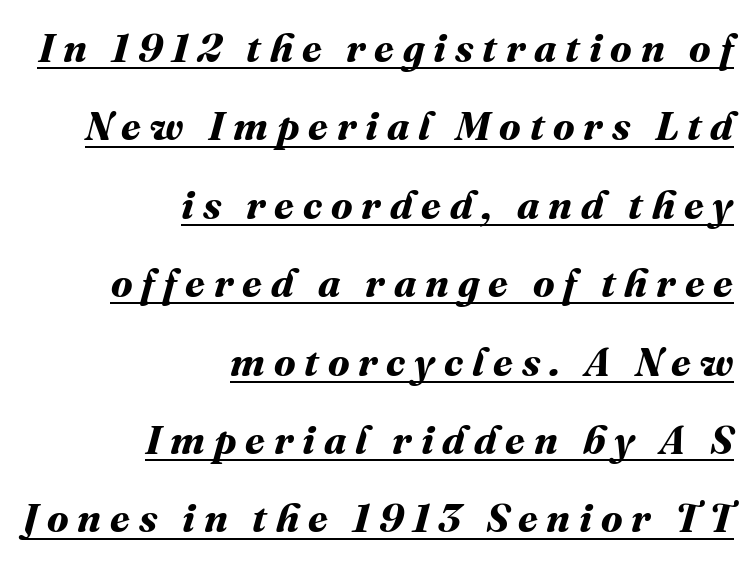
Q: Is the text bold? A: Yes.
Q: Is the text underlined? A: Yes.
Q: How is the paragraph aligned? A: Right-aligned.
Q: Is the spacing between letters normal or unusually wide? A: Unusually wide.
Q: Is the spacing between lines tight, normal or loose? A: Loose.
Q: Width (condensed, normal, or wide)? A: Normal.
Q: Stroke contrast? A: Medium.
Q: x-height? A: Medium.
Q: Monospaced? A: No.
